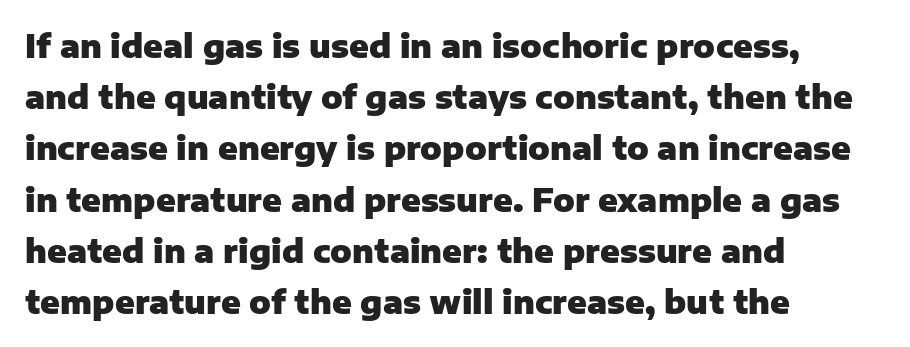
{"serif": "no", "italic": "no", "bold": "yes", "weight": "heavy", "width": "normal", "stroke_contrast": "low", "x_height": "medium", "monospaced": "no", "underline": "no", "align": "left", "line_spacing": "normal", "line_spacing_ratio": 1.6, "letter_spacing": "normal", "letter_spacing_em": 0.0, "glyph_px": 32}
